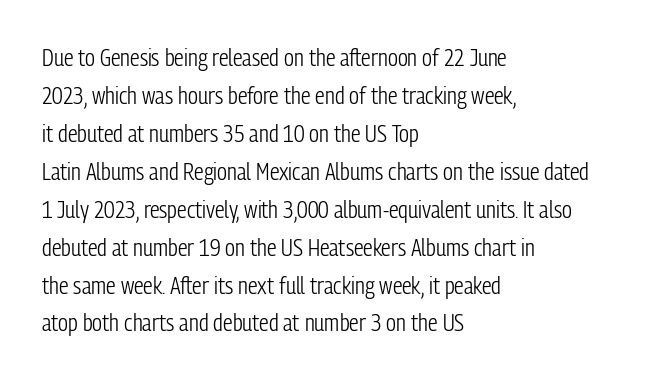
Q: Is the text bold? A: No.
Q: Is the text italic (slanted)? A: No, it is upright.
Q: Is the text underlined? A: No.
Q: How is the paragraph aligned? A: Left-aligned.
Q: Is the spacing between letters normal or unusually wide? A: Normal.
Q: Is the spacing between lines tight, normal or loose? A: Normal.
